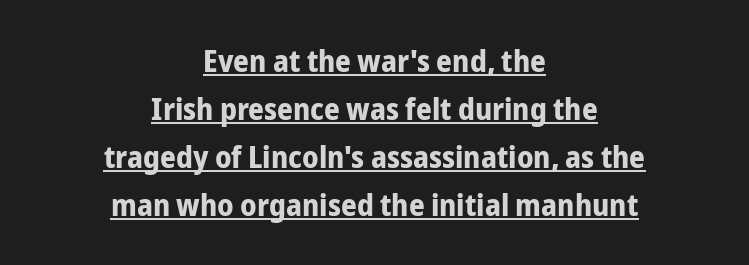
The passage shown is typeset with a sans-serif family. Students, observe: this is what conventionally led text looks like. Notice how the passage keeps no hard edge, just a central spine. The typesetter has applied underlining to the passage shown. Vertical strokes here are truly vertical. Is the letter spacing exaggerated? No — it looks like the ordinary default.
